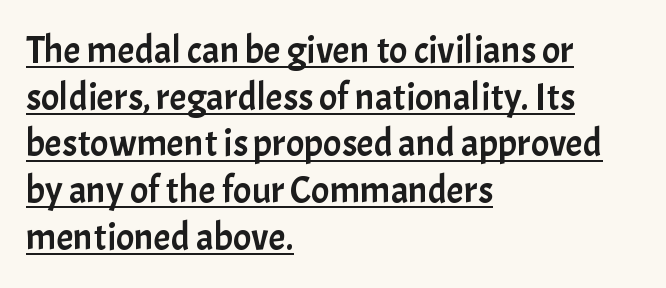
{"serif": "no", "italic": "no", "width": "normal", "stroke_contrast": "low", "x_height": "medium", "monospaced": "no", "underline": "yes", "align": "left", "line_spacing_ratio": 1.23, "letter_spacing": "normal", "letter_spacing_em": 0.0, "glyph_px": 38}
